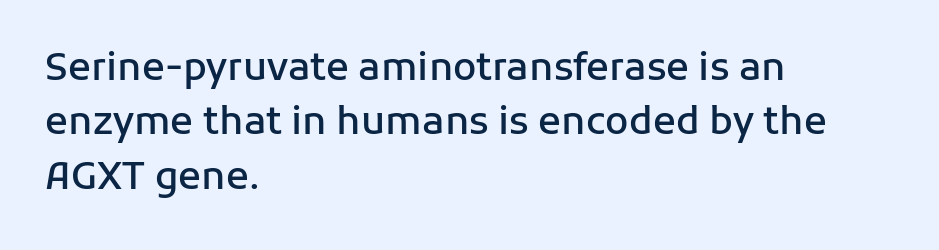
Q: Is the text bold? A: Semi-bold.
Q: Is the text italic (slanted)? A: No, it is upright.
Q: Is the typeface a serif or a sans-serif typeface? A: Sans-serif.
Q: Is the text underlined? A: No.
Q: How is the paragraph aligned? A: Left-aligned.
Q: Is the spacing between letters normal or unusually wide? A: Normal.
Q: Is the spacing between lines tight, normal or loose? A: Normal.
Q: Width (condensed, normal, or wide)? A: Normal.
Q: Stroke contrast? A: Low.
Q: x-height? A: Medium.
Q: Monospaced? A: No.
